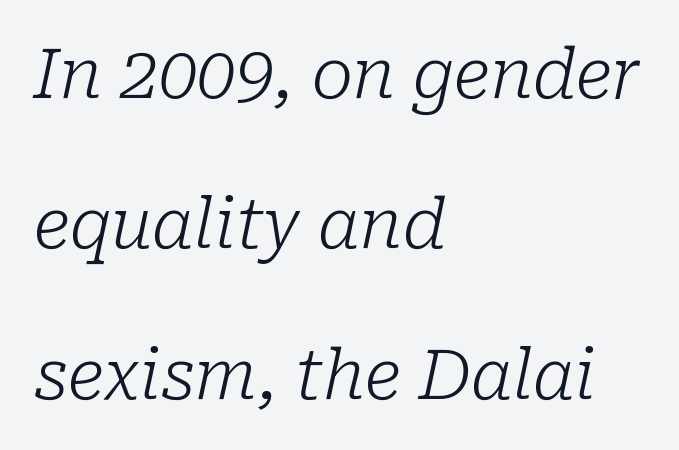
{"serif": "yes", "italic": "yes", "lean": "right", "slant_degrees": 10, "bold": "no", "weight": "light", "width": "normal", "stroke_contrast": "low", "x_height": "medium", "monospaced": "no", "underline": "no", "align": "left", "line_spacing": "loose", "line_spacing_ratio": 2.18, "letter_spacing": "normal", "letter_spacing_em": 0.0, "glyph_px": 69}
